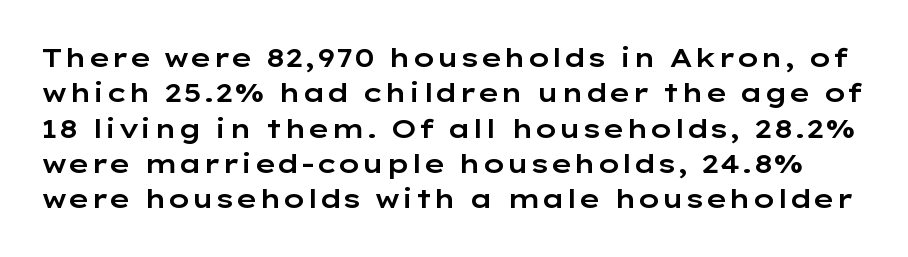
{"italic": "no", "underline": "no", "line_spacing": "normal", "line_spacing_ratio": 1.36, "letter_spacing": "normal", "letter_spacing_em": 0.0, "glyph_px": 26}
